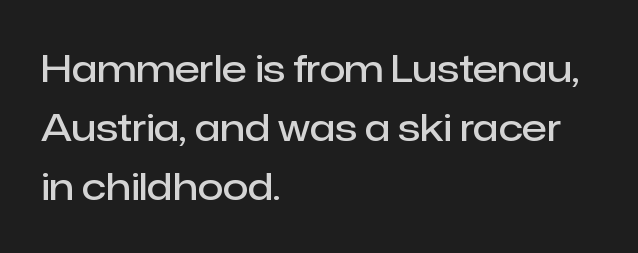
{"serif": "no", "italic": "no", "bold": "semi", "weight": "semibold", "width": "normal", "stroke_contrast": "low", "x_height": "medium", "monospaced": "no", "underline": "no", "align": "left", "line_spacing": "normal", "line_spacing_ratio": 1.59, "letter_spacing": "normal", "letter_spacing_em": 0.0, "glyph_px": 37}
